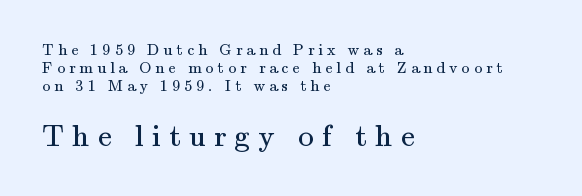
{"serif": "yes", "italic": "no", "bold": "no", "weight": "regular", "width": "normal", "stroke_contrast": "medium", "x_height": "small", "monospaced": "no", "underline": "no", "align": "left", "line_spacing": "tight", "line_spacing_ratio": 1.13, "letter_spacing": "wide", "letter_spacing_em": 0.26, "larger_block": "second", "size_ratio": 1.94, "glyph_px": 31}
